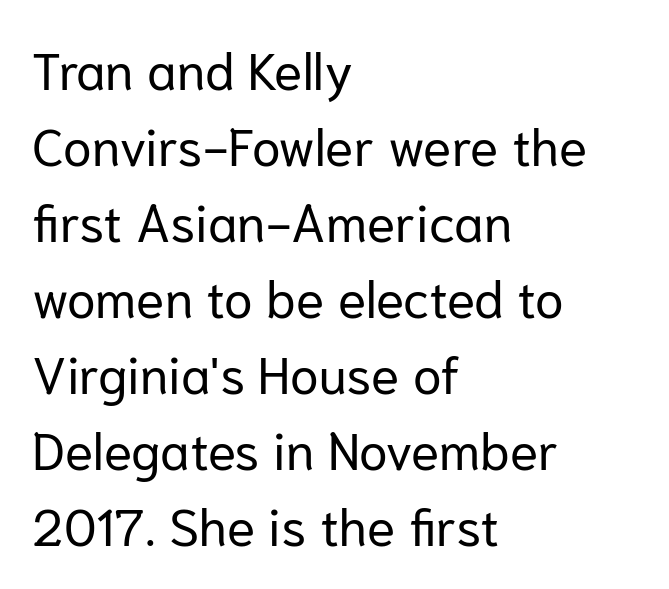
The image shows 52 px regular-weight sans-serif type, upright; set left-aligned, normal line spacing (1.46x), normal letter spacing, not underlined; low stroke contrast and a medium x-height.
